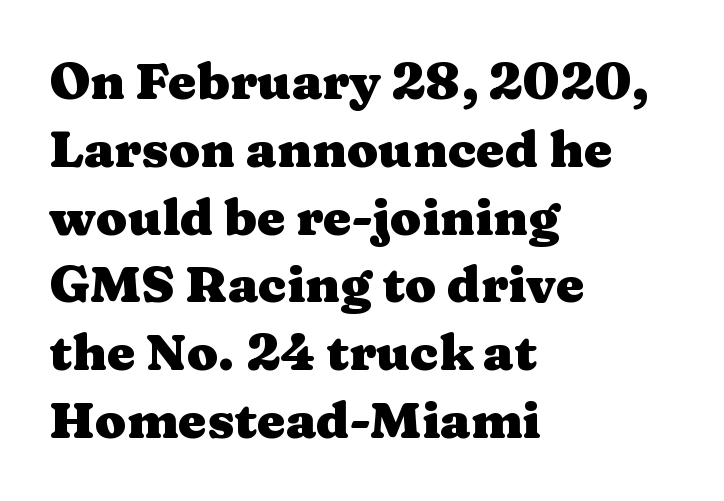
Q: Is the text bold? A: Yes.
Q: Is the text italic (slanted)? A: No, it is upright.
Q: Is the typeface a serif or a sans-serif typeface? A: Serif.
Q: Is the text underlined? A: No.
Q: How is the paragraph aligned? A: Left-aligned.
Q: Is the spacing between letters normal or unusually wide? A: Normal.
Q: Is the spacing between lines tight, normal or loose? A: Normal.
Q: Width (condensed, normal, or wide)? A: Wide.
Q: Stroke contrast? A: Medium.
Q: x-height? A: Medium.
Q: Monospaced? A: No.
